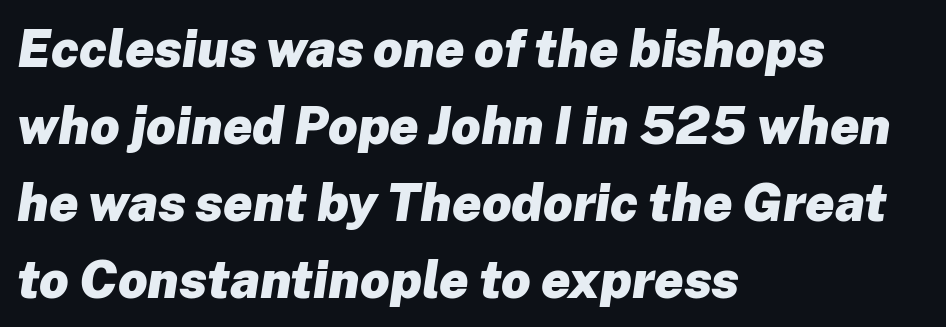
{"italic": "yes", "lean": "right", "slant_degrees": 8, "bold": "yes", "weight": "heavy", "width": "normal", "stroke_contrast": "low", "x_height": "medium", "monospaced": "no", "underline": "no", "align": "left", "line_spacing": "normal", "line_spacing_ratio": 1.48, "letter_spacing": "normal", "letter_spacing_em": 0.0, "glyph_px": 52}
